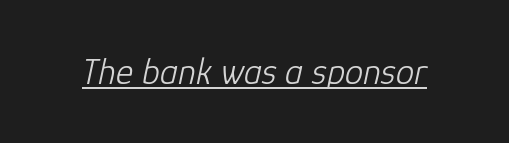
The face used here is proportionally spaced, like ordinary book or web type. Emphasis is given by a line drawn under the lettering. Counters stay open thanks to moderate or lighter strokes. There is no visible air inserted between adjacent glyphs. Is the type slanted? Yes — the strokes lean at a clear angle.
